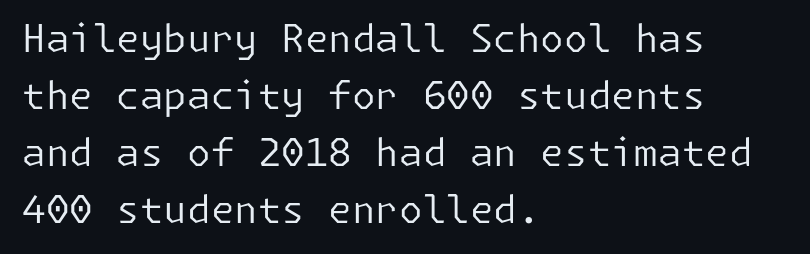
Q: Is the text bold? A: No.
Q: Is the text italic (slanted)? A: No, it is upright.
Q: Is the typeface a serif or a sans-serif typeface? A: Sans-serif.
Q: Is the text underlined? A: No.
Q: How is the paragraph aligned? A: Left-aligned.
Q: Is the spacing between letters normal or unusually wide? A: Normal.
Q: Is the spacing between lines tight, normal or loose? A: Normal.
Q: Width (condensed, normal, or wide)? A: Normal.
Q: Stroke contrast? A: Low.
Q: x-height? A: Medium.
